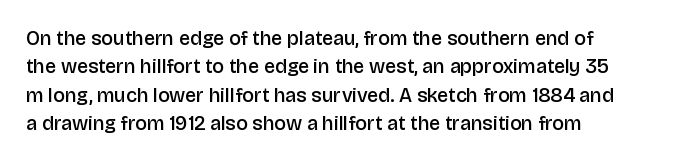
The strokes are fattened partway — semibold, not bold. The typesetter chose a ragged-right arrangement here. The letters sit at their default tracking, neither squeezed nor spread. If you measured baseline to baseline, you'd find a middling distance. The font's upright variant was chosen for this text.
